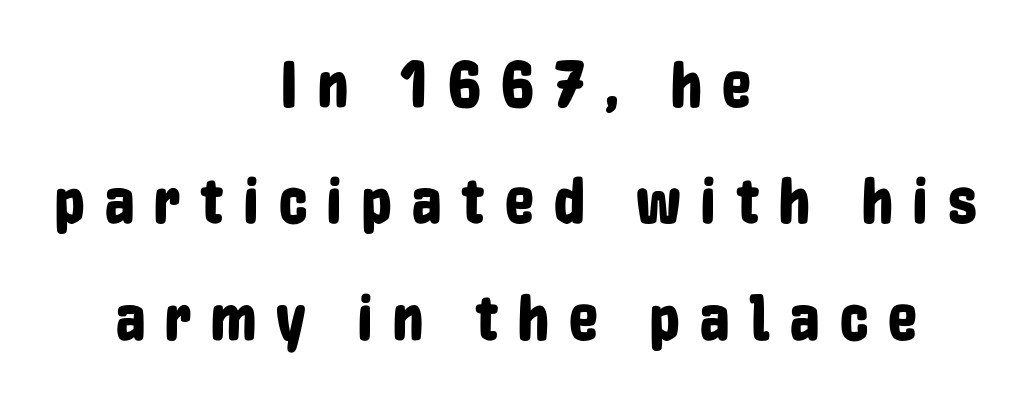
{"serif": "no", "italic": "no", "width": "condensed", "stroke_contrast": "low", "x_height": "medium", "monospaced": "no", "underline": "no", "align": "center", "line_spacing_ratio": 1.79, "letter_spacing": "wide", "letter_spacing_em": 0.31, "glyph_px": 65}
